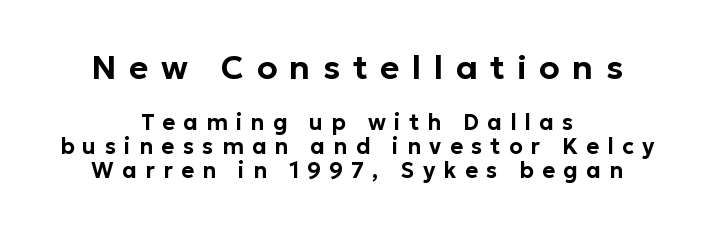
The image shows 33 px sans-serif type, upright; set centered, tight line spacing (1.08x), unusually wide letter spacing (+0.38 em), not underlined; the first (top) block is 1.5x larger; low stroke contrast and a medium x-height.
